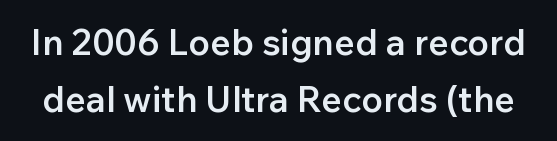
The image shows 36 px semibold sans-serif type, upright; set normal line spacing (1.59x), normal letter spacing, not underlined; low stroke contrast and a medium x-height.
